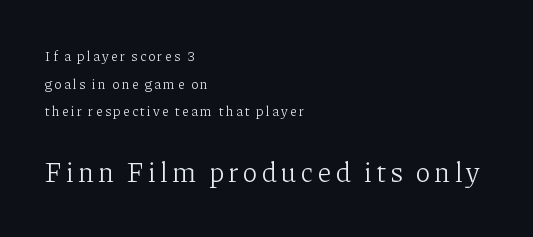
Q: Is the text bold? A: No.
Q: Is the text italic (slanted)? A: No, it is upright.
Q: Is the typeface a serif or a sans-serif typeface? A: Serif.
Q: Is the text underlined? A: No.
Q: How is the paragraph aligned? A: Left-aligned.
Q: Is the spacing between lines tight, normal or loose? A: Loose.
Q: Which block of text is set in a larger size, the first (top) or the second (bottom)? A: The second (bottom) one.
Q: Width (condensed, normal, or wide)? A: Normal.
Q: Stroke contrast? A: Low.
Q: x-height? A: Medium.
Q: Monospaced? A: No.
